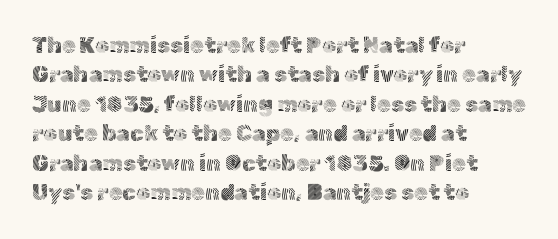
Q: Is the text bold? A: No.
Q: Is the text italic (slanted)? A: No, it is upright.
Q: Is the text underlined? A: No.
Q: How is the paragraph aligned? A: Left-aligned.
Q: Is the spacing between letters normal or unusually wide? A: Normal.
Q: Is the spacing between lines tight, normal or loose? A: Normal.
